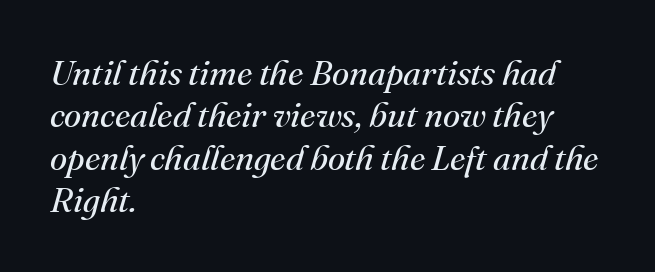
Q: Is the text bold? A: No.
Q: Is the text italic (slanted)? A: Yes, it leans right by about 16 degrees.
Q: Is the typeface a serif or a sans-serif typeface? A: Serif.
Q: Is the text underlined? A: No.
Q: How is the paragraph aligned? A: Left-aligned.
Q: Is the spacing between letters normal or unusually wide? A: Normal.
Q: Width (condensed, normal, or wide)? A: Normal.
Q: Stroke contrast? A: Medium.
Q: x-height? A: Small.
Q: Monospaced? A: No.
